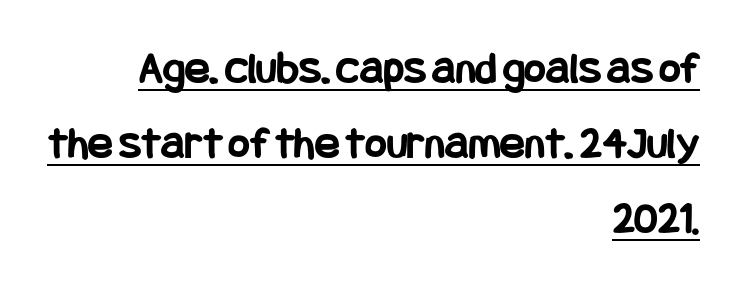
The axis of the letterforms is exactly vertical. The rows are spaced the way most documents space them. The words here are underlined. Chunky letters — that's bold for sure. One-word summary of the alignment: right.
